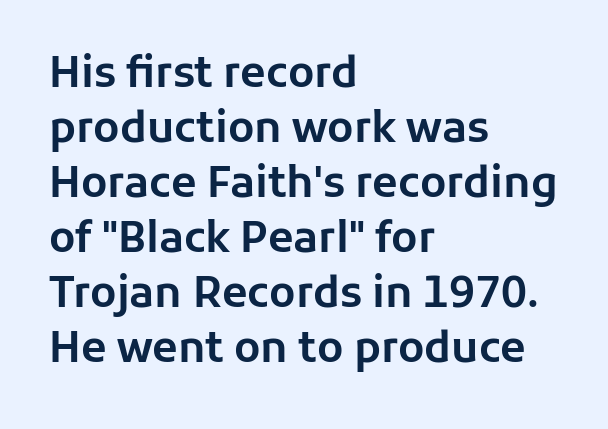
Q: Is the text italic (slanted)? A: No, it is upright.
Q: Is the typeface a serif or a sans-serif typeface? A: Sans-serif.
Q: Is the text underlined? A: No.
Q: How is the paragraph aligned? A: Left-aligned.
Q: Is the spacing between letters normal or unusually wide? A: Normal.
Q: Is the spacing between lines tight, normal or loose? A: Normal.
Q: Width (condensed, normal, or wide)? A: Normal.
Q: Stroke contrast? A: Low.
Q: x-height? A: Medium.
Q: Monospaced? A: No.
